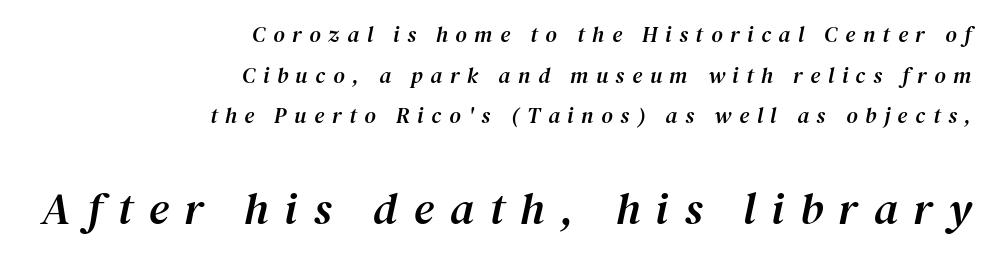
Q: Is the text italic (slanted)? A: Yes, it leans right by about 12 degrees.
Q: Is the typeface a serif or a sans-serif typeface? A: Serif.
Q: Is the text underlined? A: No.
Q: How is the paragraph aligned? A: Right-aligned.
Q: Is the spacing between letters normal or unusually wide? A: Unusually wide.
Q: Which block of text is set in a larger size, the first (top) or the second (bottom)? A: The second (bottom) one.
Q: Width (condensed, normal, or wide)? A: Normal.
Q: Stroke contrast? A: Medium.
Q: x-height? A: Medium.
Q: Monospaced? A: No.
